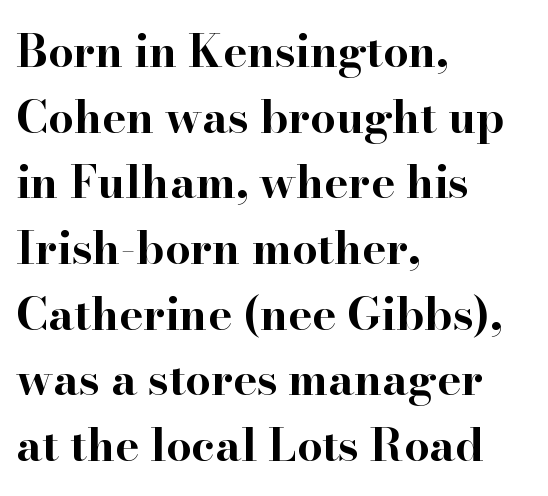
{"serif": "yes", "italic": "no", "bold": "yes", "weight": "bold", "width": "wide", "stroke_contrast": "high", "x_height": "small", "monospaced": "no", "underline": "no", "align": "left", "line_spacing": "normal", "line_spacing_ratio": 1.46, "letter_spacing": "normal", "letter_spacing_em": 0.0, "glyph_px": 45}
